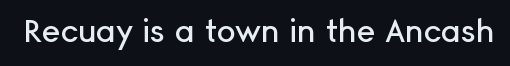
The image shows 32 px sans-serif type, upright; set normal letter spacing, not underlined; low stroke contrast and a medium x-height.
